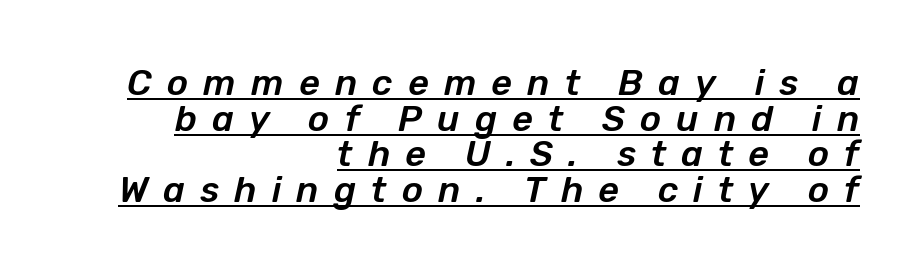
Reading down the column, the eye jumps only a short way to each next line. Horizontally, the lines are justified to the trailing edge only. The rendering uses natural spacing where letterforms have individual widths. The line texture is sparse and dotted thanks to wide tracking.
